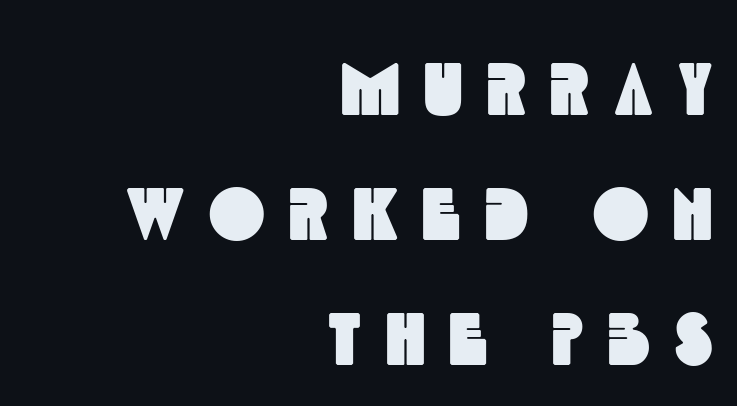
The image shows 75 px condensed sans-serif type; set right-aligned, normal line spacing (1.67x), unusually wide letter spacing (+0.33 em), not underlined; a large x-height.
